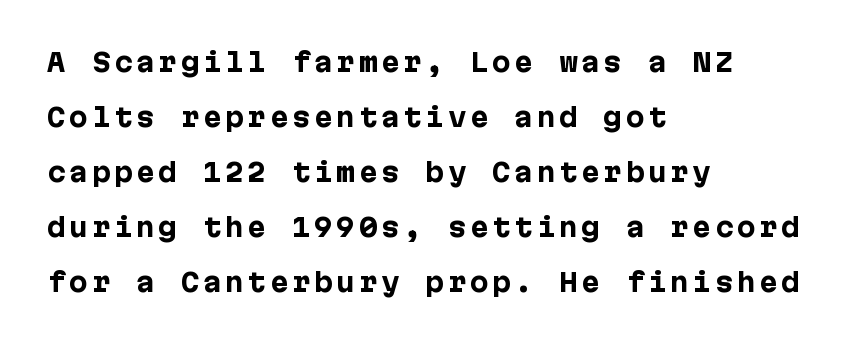
This sample uses an upright cut, with every glyph sitting square on the baseline. This rendering features lettering with no underline. Stroke thickness is high; the sample reads as a true bold. How would I describe the line gaps? Wide and relaxed.
